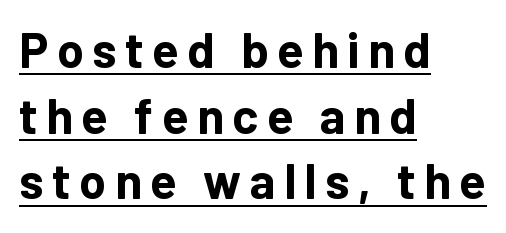
{"serif": "no", "italic": "no", "bold": "yes", "weight": "bold", "width": "normal", "stroke_contrast": "low", "x_height": "medium", "monospaced": "no", "underline": "yes", "align": "left", "line_spacing": "normal", "line_spacing_ratio": 1.34, "glyph_px": 49}
